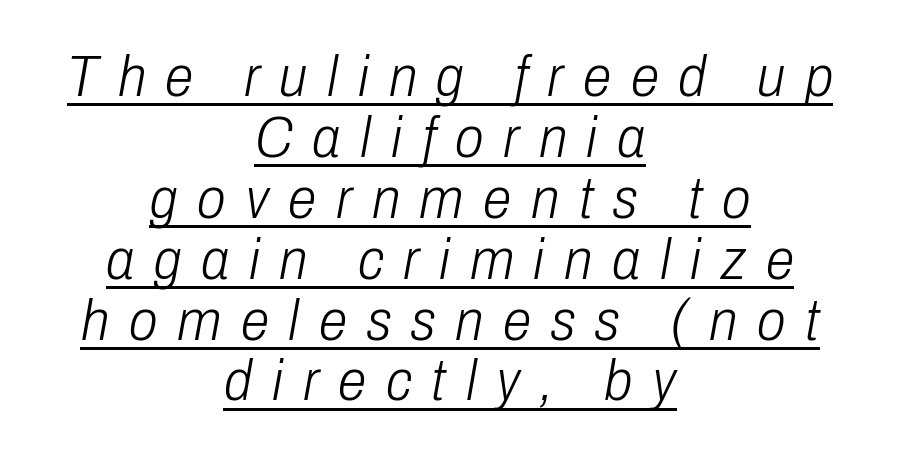
{"italic": "yes", "lean": "right", "slant_degrees": 10, "bold": "no", "weight": "light", "width": "condensed", "stroke_contrast": "low", "x_height": "medium", "monospaced": "no", "underline": "yes", "align": "center", "line_spacing": "tight", "line_spacing_ratio": 1.05, "letter_spacing": "wide", "letter_spacing_em": 0.34, "glyph_px": 58}
